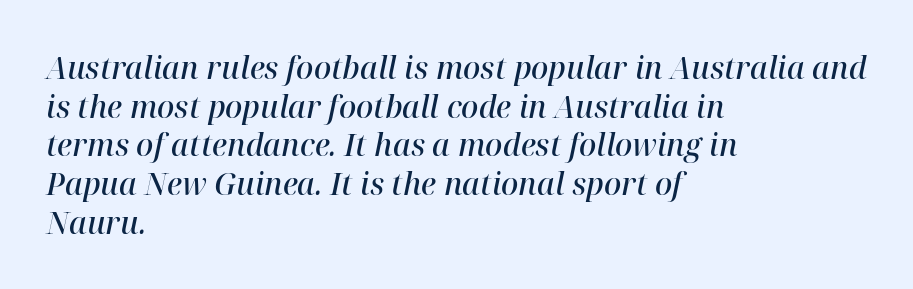
The image shows 30 px semibold serif type, italic (leaning right); set left-aligned, normal line spacing (1.29x), normal letter spacing, not underlined; high stroke contrast and a medium x-height.
